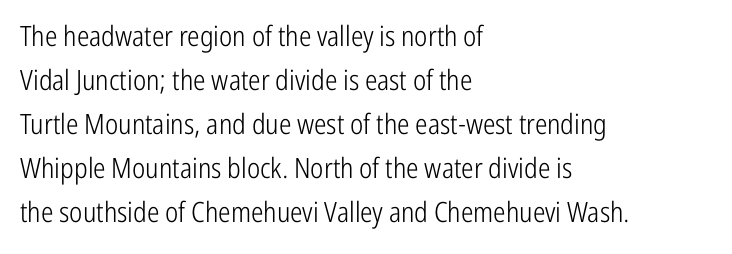
The image shows 28 px light, condensed sans-serif type, upright; set left-aligned, normal line spacing (1.57x), normal letter spacing, not underlined; low stroke contrast and a medium x-height.
